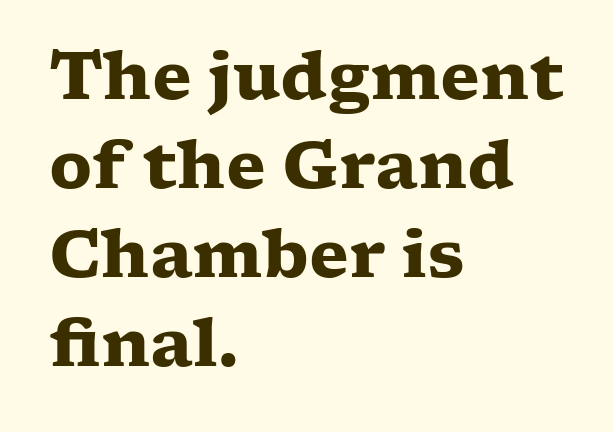
Observe the ordinary spacing: letters are neighbours, not strangers. It's the straight-up-and-down kind of type. Serifs: yes, visible at the terminals of the letterforms. No word sits above an underline. Look at the stroke-to-counter ratio: heavy, a bold. The block of text has a typical density, with ordinary space between rows.
